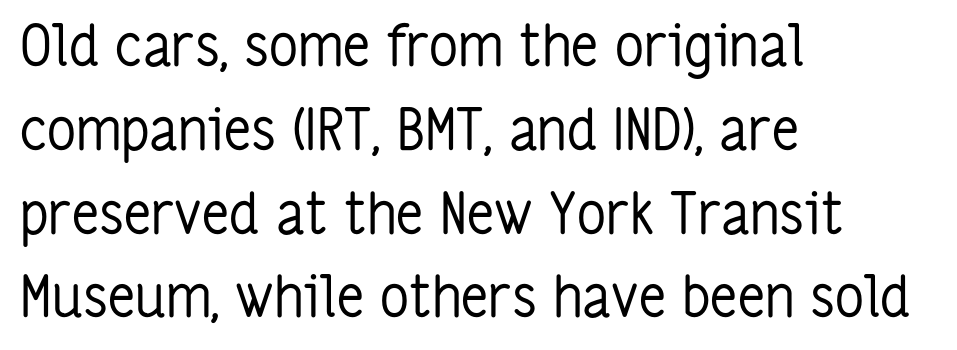
Each word holds together tightly as a unit, with standard inter-letter gaps. A student would call this left alignment; a typographer would say flush left, rag right. Classification — sans serif. Is the type heavy? It reads as light-to-regular instead.
